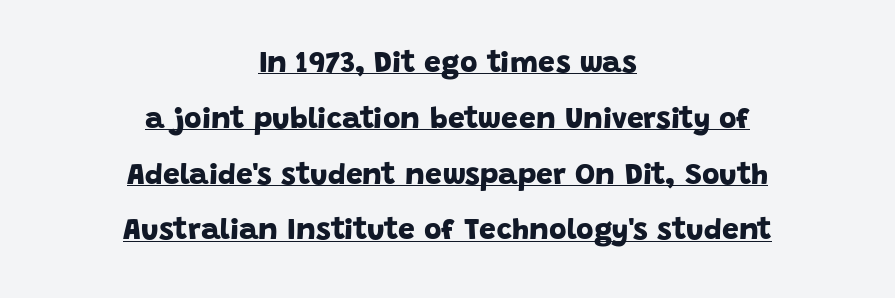
The image shows 30 px bold sans-serif type; set centered, line spacing 1.86x, normal letter spacing, underlined; low stroke contrast and a large x-height.
